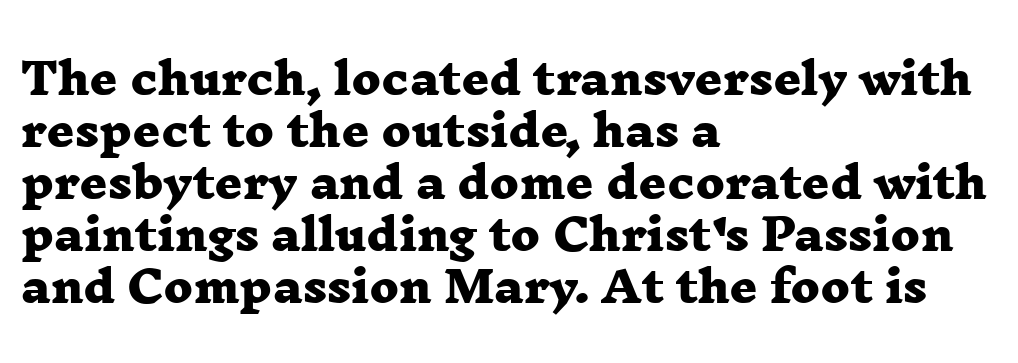
Q: Is the text bold? A: Yes.
Q: Is the typeface a serif or a sans-serif typeface? A: Serif.
Q: Is the text underlined? A: No.
Q: How is the paragraph aligned? A: Left-aligned.
Q: Is the spacing between letters normal or unusually wide? A: Normal.
Q: Width (condensed, normal, or wide)? A: Wide.
Q: Stroke contrast? A: Low.
Q: x-height? A: Medium.
Q: Monospaced? A: No.
